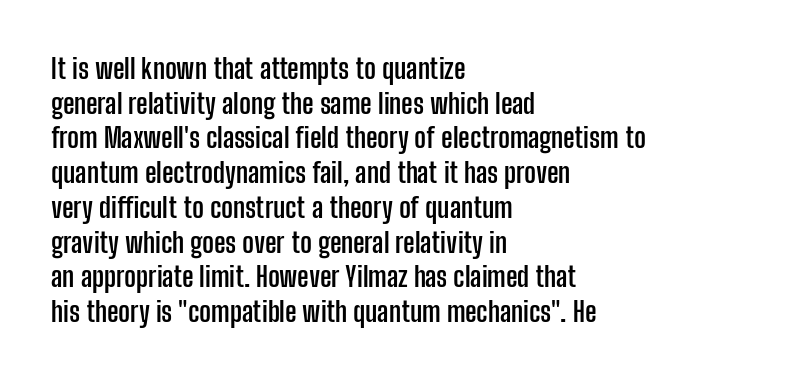
{"serif": "no", "italic": "no", "bold": "yes", "weight": "semibold", "width": "condensed", "stroke_contrast": "low", "x_height": "medium", "monospaced": "no", "underline": "no", "align": "left", "line_spacing_ratio": 1.24, "letter_spacing": "normal", "letter_spacing_em": 0.0, "glyph_px": 28}
